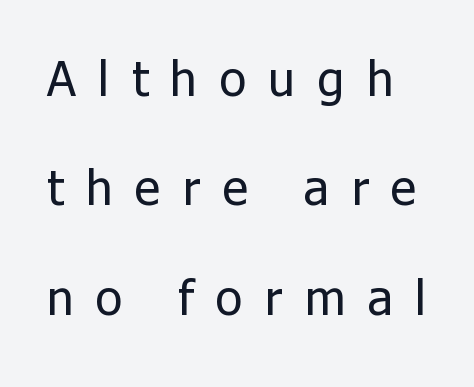
{"serif": "no", "italic": "no", "bold": "no", "weight": "regular", "width": "normal", "stroke_contrast": "low", "x_height": "medium", "monospaced": "no", "underline": "no", "line_spacing": "loose", "line_spacing_ratio": 2.28, "letter_spacing": "wide", "letter_spacing_em": 0.47, "glyph_px": 48}
